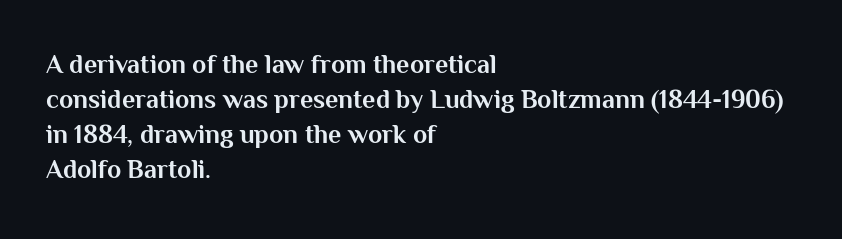
The image shows 26 px bold type, upright; set left-aligned, normal line spacing (1.34x), normal letter spacing, not underlined.
